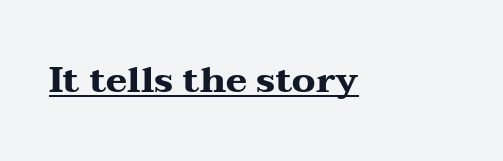
{"serif": "yes", "italic": "no", "bold": "yes", "weight": "heavy", "width": "wide", "stroke_contrast": "medium", "x_height": "medium", "monospaced": "no", "underline": "yes", "letter_spacing": "normal", "letter_spacing_em": 0.0, "glyph_px": 36}
